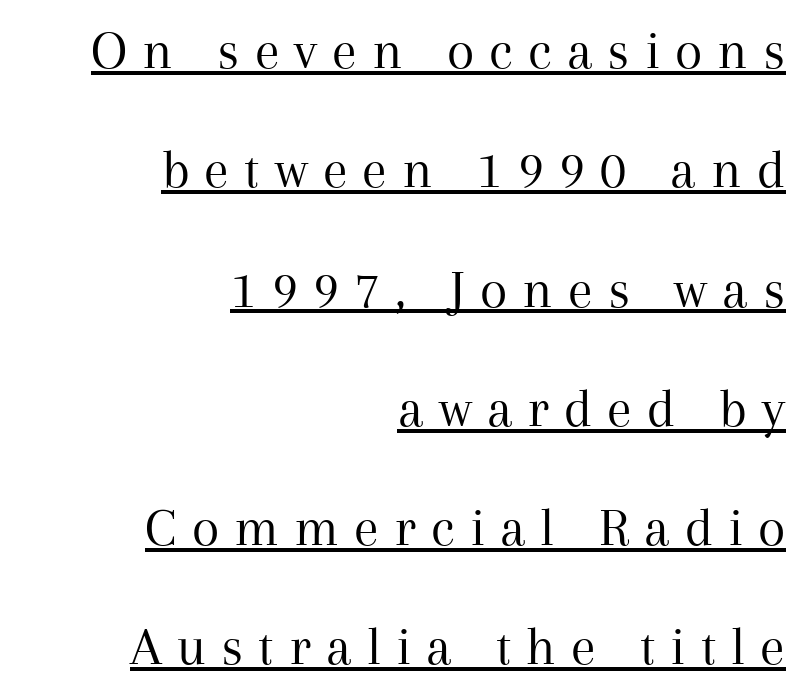
{"serif": "yes", "italic": "no", "bold": "no", "weight": "regular", "width": "normal", "stroke_contrast": "medium", "x_height": "medium", "monospaced": "no", "underline": "yes", "align": "right", "line_spacing": "loose", "line_spacing_ratio": 2.13, "letter_spacing": "wide", "letter_spacing_em": 0.27, "glyph_px": 56}
